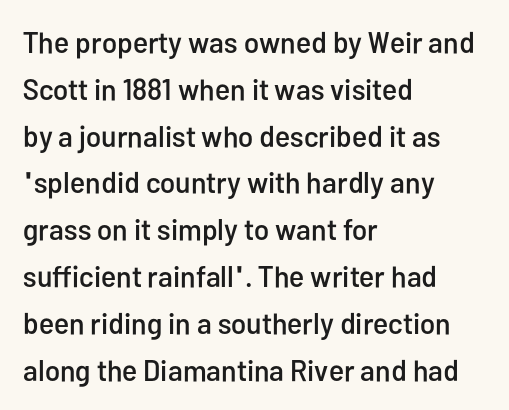
Q: Is the text italic (slanted)? A: No, it is upright.
Q: Is the typeface a serif or a sans-serif typeface? A: Sans-serif.
Q: Is the text underlined? A: No.
Q: How is the paragraph aligned? A: Left-aligned.
Q: Is the spacing between letters normal or unusually wide? A: Normal.
Q: Is the spacing between lines tight, normal or loose? A: Normal.
Q: Width (condensed, normal, or wide)? A: Condensed.
Q: Stroke contrast? A: Low.
Q: x-height? A: Medium.
Q: Monospaced? A: No.
